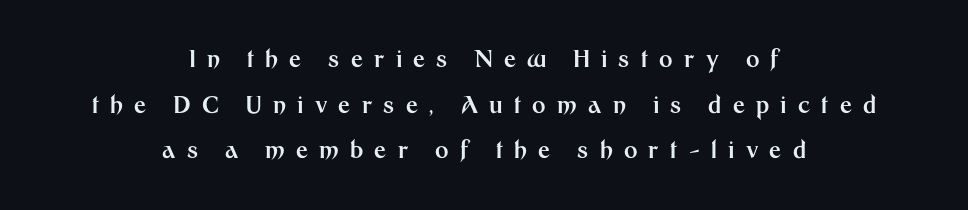
{"italic": "no", "bold": "yes", "underline": "no", "align": "center", "line_spacing": "loose", "line_spacing_ratio": 1.98, "letter_spacing": "wide", "letter_spacing_em": 0.49, "glyph_px": 23}
